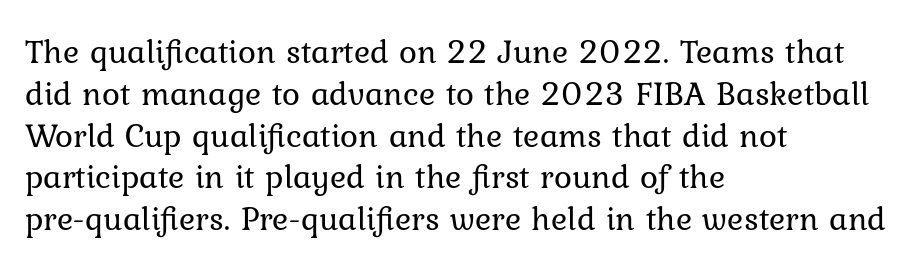
The rendering uses natural spacing where letterforms have individual widths. The lines in this sample share a left origin and differ only in where they stop. In terms of letterspacing, this is plain default setting. The lettering stays uniformly vertical, giving the passage a roman look. The glyphs are unaccompanied by any horizontal stroke below them.
